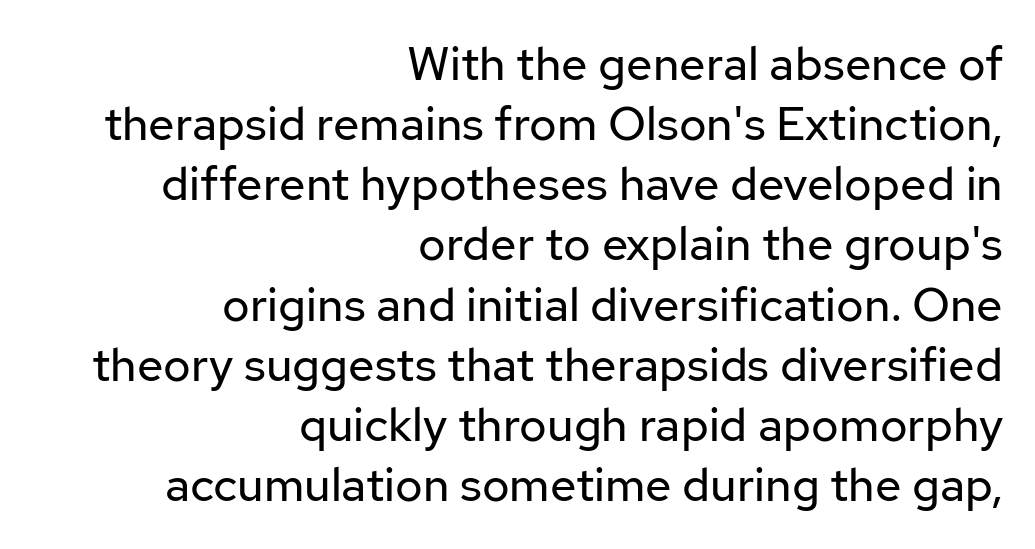
{"serif": "no", "italic": "no", "bold": "no", "weight": "regular", "width": "normal", "stroke_contrast": "low", "x_height": "medium", "monospaced": "no", "underline": "no", "align": "right", "line_spacing": "normal", "line_spacing_ratio": 1.28, "letter_spacing": "normal", "letter_spacing_em": 0.0, "glyph_px": 47}
